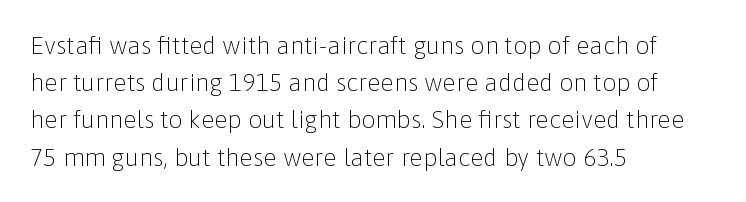
Each new line begins a customary step beneath the previous one. In CSS terms this would be text-align: left. Every character sits straight up, as roman type does. Inter-character spacing is left at the font's built-in metrics.
